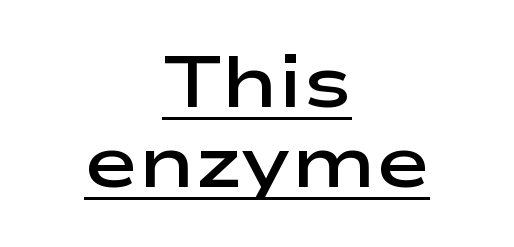
The image shows 73 px semibold, wide sans-serif type, upright; set centered, tight line spacing (1.1x), normal letter spacing, underlined; low stroke contrast and a medium x-height.
